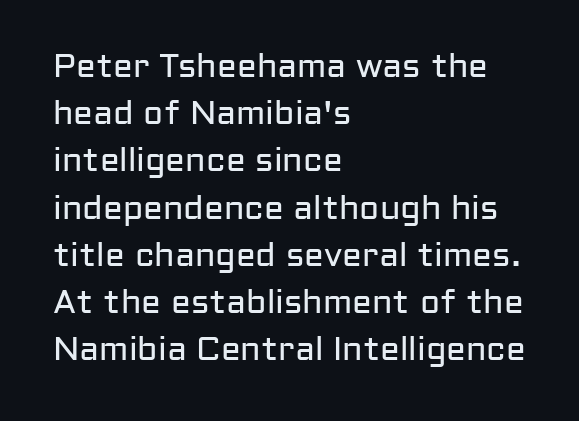
{"serif": "no", "italic": "no", "bold": "no", "weight": "regular", "width": "normal", "stroke_contrast": "low", "x_height": "medium", "monospaced": "no", "underline": "no", "align": "left", "line_spacing": "normal", "line_spacing_ratio": 1.43, "letter_spacing": "normal", "letter_spacing_em": 0.0, "glyph_px": 33}
